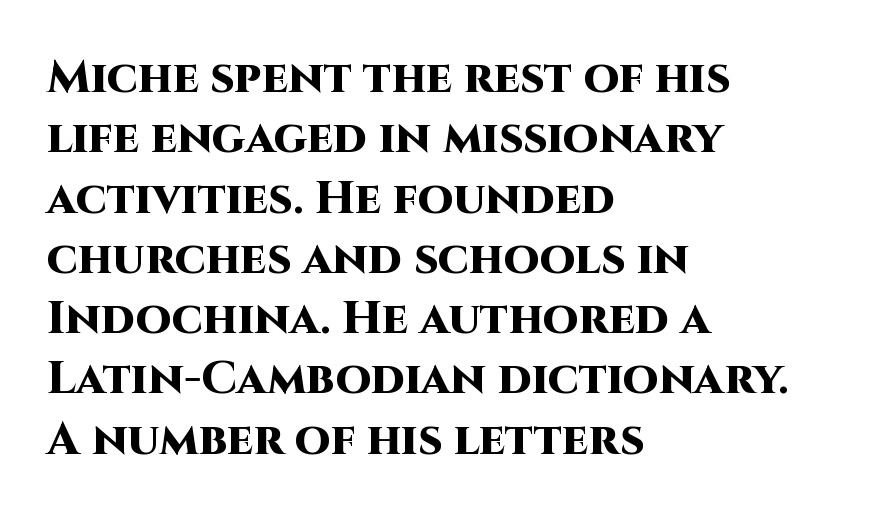
{"serif": "no", "italic": "no", "bold": "yes", "weight": "heavy", "width": "normal", "stroke_contrast": "high", "x_height": "large", "monospaced": "no", "underline": "no", "align": "left", "line_spacing": "normal", "line_spacing_ratio": 1.31, "letter_spacing": "normal", "letter_spacing_em": 0.0, "glyph_px": 46}
